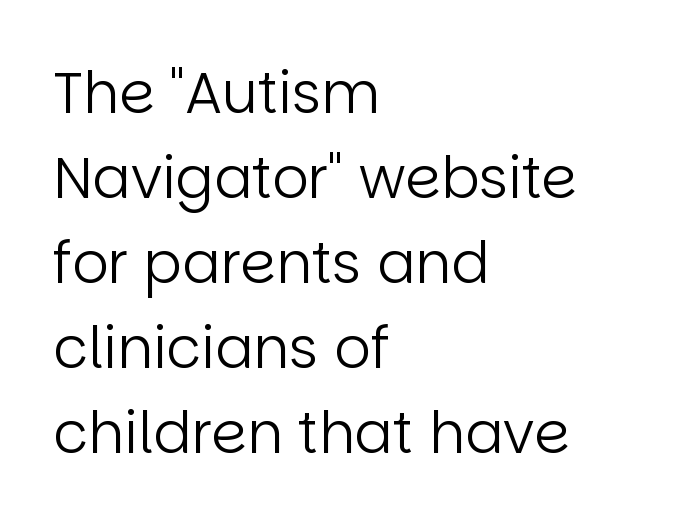
{"serif": "no", "italic": "no", "bold": "no", "weight": "regular", "width": "normal", "stroke_contrast": "low", "x_height": "large", "monospaced": "no", "underline": "no", "align": "left", "line_spacing": "normal", "line_spacing_ratio": 1.49, "letter_spacing": "normal", "letter_spacing_em": 0.0, "glyph_px": 57}
